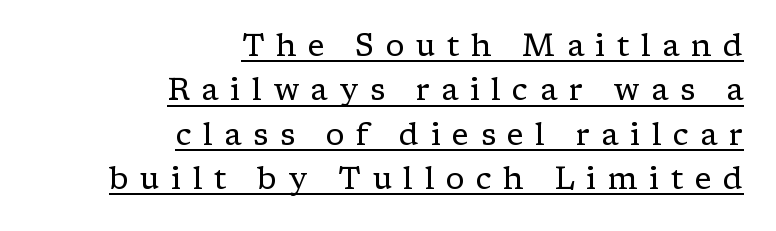
Q: Is the text bold? A: No.
Q: Is the text italic (slanted)? A: No, it is upright.
Q: Is the typeface a serif or a sans-serif typeface? A: Serif.
Q: Is the text underlined? A: Yes.
Q: How is the paragraph aligned? A: Right-aligned.
Q: Is the spacing between letters normal or unusually wide? A: Unusually wide.
Q: Is the spacing between lines tight, normal or loose? A: Normal.
Q: Width (condensed, normal, or wide)? A: Normal.
Q: Stroke contrast? A: Low.
Q: x-height? A: Medium.
Q: Monospaced? A: No.
